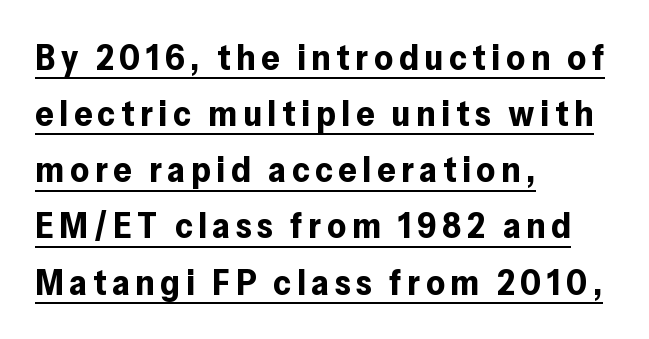
The image shows 36 px bold sans-serif type, upright; set left-aligned, normal line spacing (1.56x), underlined; low stroke contrast and a medium x-height.
